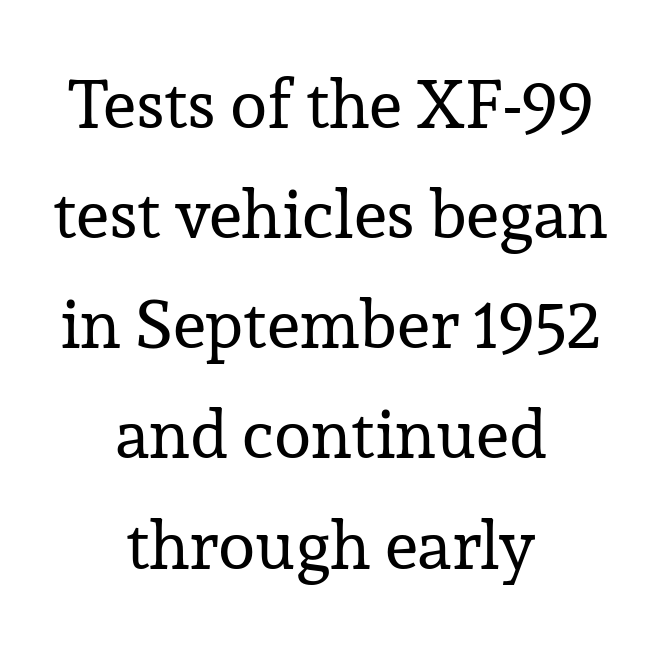
Q: Is the text bold? A: No.
Q: Is the text italic (slanted)? A: No, it is upright.
Q: Is the typeface a serif or a sans-serif typeface? A: Serif.
Q: Is the text underlined? A: No.
Q: How is the paragraph aligned? A: Centered.
Q: Is the spacing between letters normal or unusually wide? A: Normal.
Q: Is the spacing between lines tight, normal or loose? A: Normal.
Q: Width (condensed, normal, or wide)? A: Normal.
Q: Stroke contrast? A: Low.
Q: x-height? A: Medium.
Q: Monospaced? A: No.
